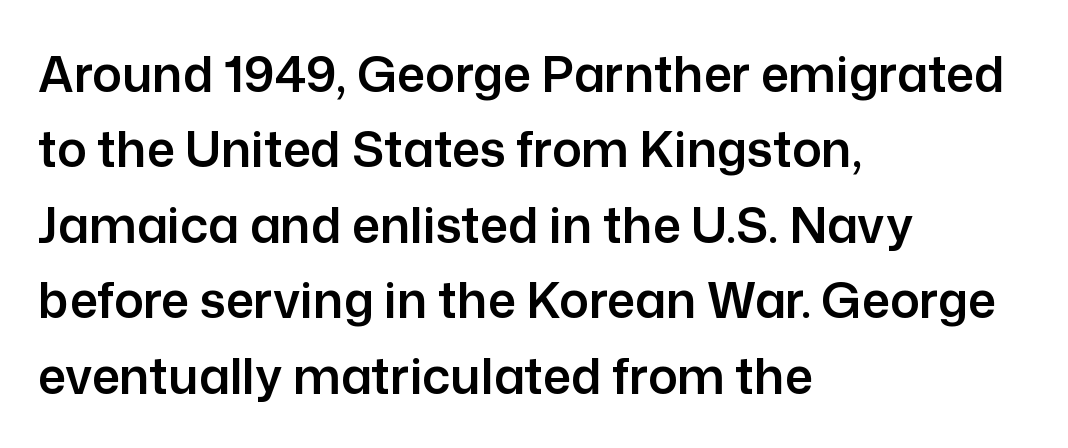
The image shows 49 px sans-serif type, upright; set left-aligned, normal line spacing (1.54x), normal letter spacing, not underlined; low stroke contrast and a medium x-height.
